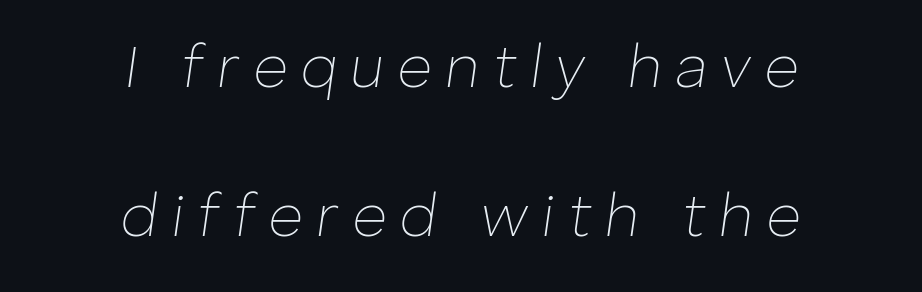
Q: Is the text bold? A: No.
Q: Is the text italic (slanted)? A: Yes, it leans right by about 8 degrees.
Q: Is the text underlined? A: No.
Q: How is the paragraph aligned? A: Centered.
Q: Is the spacing between letters normal or unusually wide? A: Unusually wide.
Q: Is the spacing between lines tight, normal or loose? A: Loose.
Q: Width (condensed, normal, or wide)? A: Normal.
Q: Stroke contrast? A: Low.
Q: x-height? A: Medium.
Q: Monospaced? A: No.
